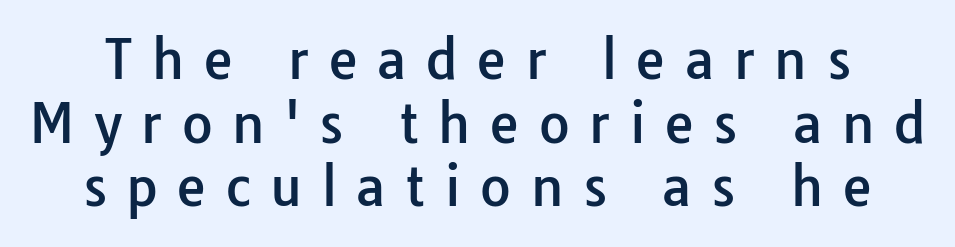
{"serif": "no", "italic": "no", "width": "normal", "stroke_contrast": "low", "x_height": "medium", "monospaced": "no", "underline": "no", "line_spacing_ratio": 1.2, "letter_spacing": "wide", "letter_spacing_em": 0.37, "glyph_px": 53}
